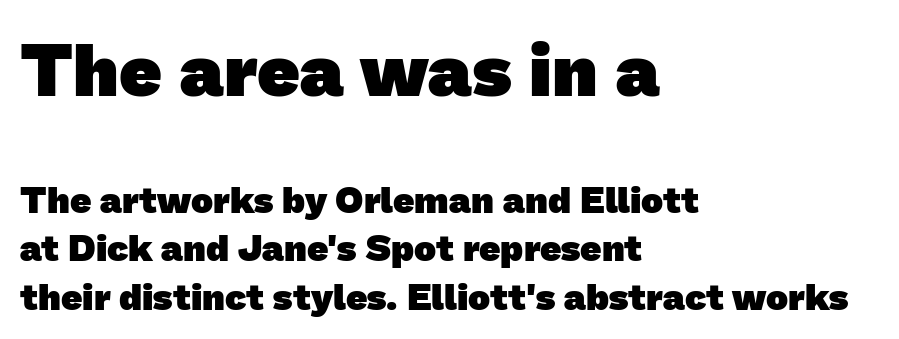
{"serif": "no", "bold": "yes", "weight": "heavy", "width": "normal", "stroke_contrast": "low", "x_height": "medium", "monospaced": "no", "underline": "no", "align": "left", "line_spacing": "normal", "line_spacing_ratio": 1.3, "letter_spacing": "normal", "letter_spacing_em": 0.0, "larger_block": "first", "size_ratio": 2.0, "glyph_px": 74}
